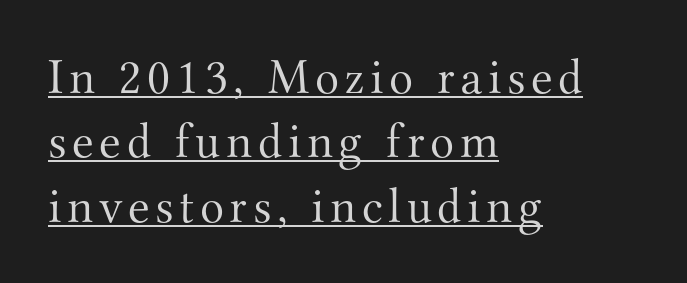
The image shows 50 px light serif type, upright; set left-aligned, normal line spacing (1.29x), underlined; medium stroke contrast and a small x-height.
